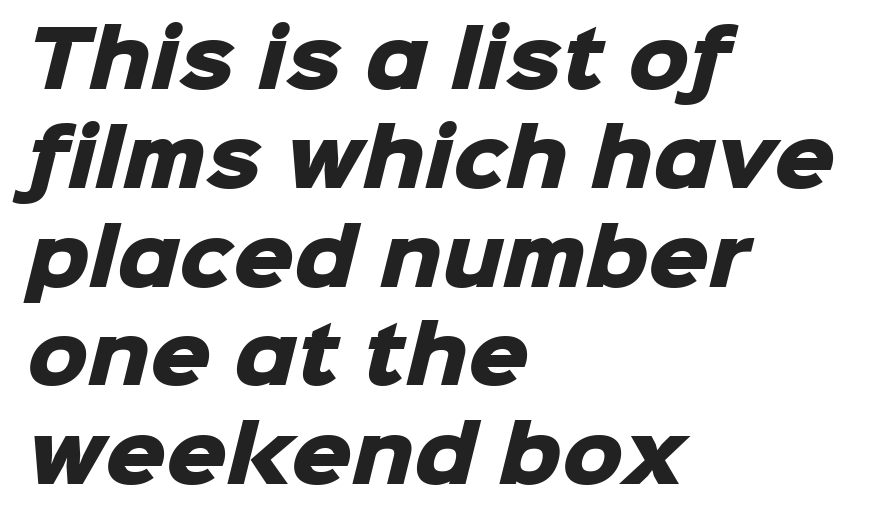
{"serif": "no", "bold": "yes", "weight": "heavy", "width": "normal", "stroke_contrast": "low", "x_height": "medium", "monospaced": "no", "underline": "no", "align": "left", "line_spacing": "normal", "line_spacing_ratio": 1.3, "letter_spacing": "normal", "letter_spacing_em": 0.0, "glyph_px": 76}
